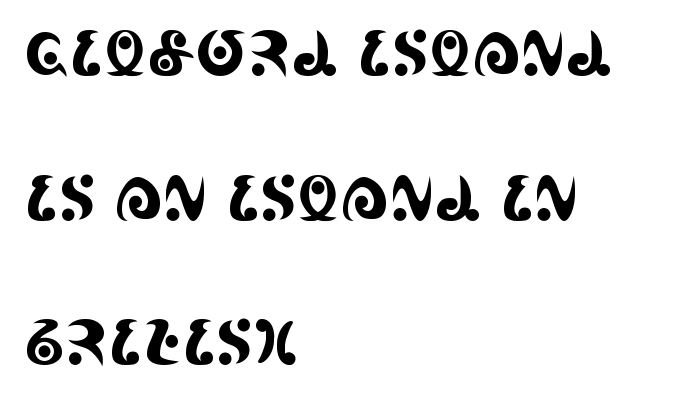
These lines are rendered in a variable-pitch font. Any mark beneath the type? The region is blank. Nothing unusual about the tracking: characters are spaced as the font intends. These lines were composed using upright roman letters. Does the copy run flush right? No — it runs flush left.
